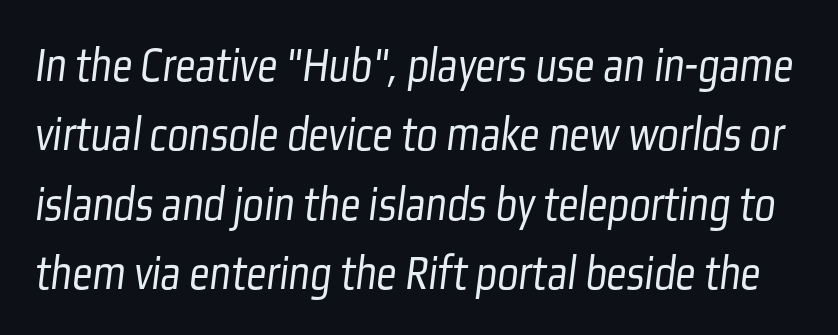
{"serif": "no", "bold": "no", "weight": "light", "width": "condensed", "stroke_contrast": "low", "x_height": "medium", "monospaced": "no", "underline": "no", "line_spacing": "normal", "line_spacing_ratio": 1.39, "letter_spacing": "normal", "letter_spacing_em": 0.0, "glyph_px": 50}
